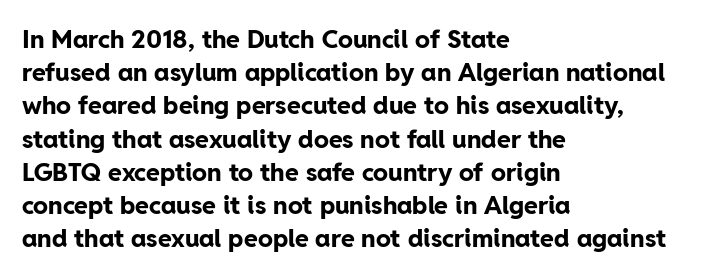
One-word summary of the alignment: left. Compared with an ordinary text face, these strokes are far heavier — a full bold. Interline gaps are of average width in this sample. Letter spacing: default. The baseline area is clear. The letters stand upright; this is a roman face.
